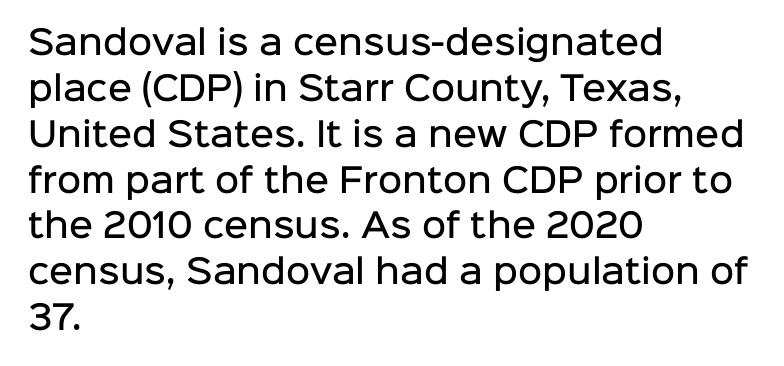
The image shows 33 px semibold sans-serif type, upright; set left-aligned, normal line spacing (1.39x), normal letter spacing, not underlined; low stroke contrast and a medium x-height.
